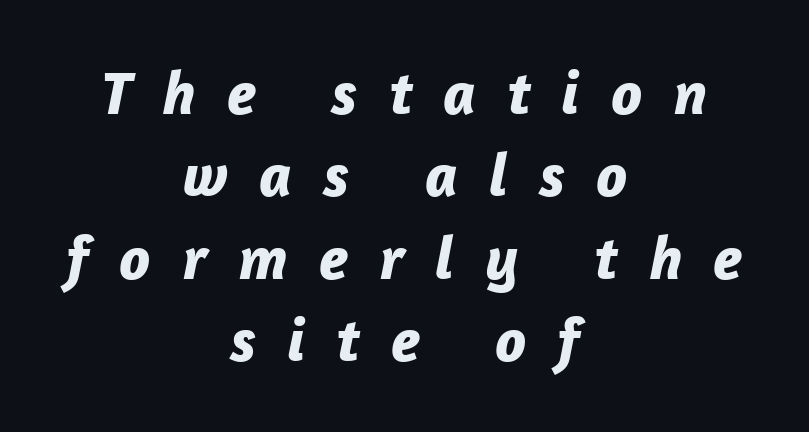
The image shows 62 px bold type, italic (leaning right); set centered, normal line spacing (1.33x), unusually wide letter spacing (+0.5 em), not underlined; low stroke contrast and a medium x-height.
